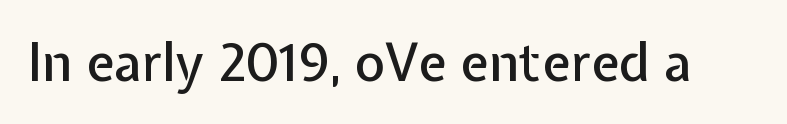
Q: Is the text italic (slanted)? A: No, it is upright.
Q: Is the typeface a serif or a sans-serif typeface? A: Sans-serif.
Q: Is the text underlined? A: No.
Q: Is the spacing between letters normal or unusually wide? A: Normal.
Q: Width (condensed, normal, or wide)? A: Normal.
Q: Stroke contrast? A: Low.
Q: x-height? A: Medium.
Q: Monospaced? A: No.
